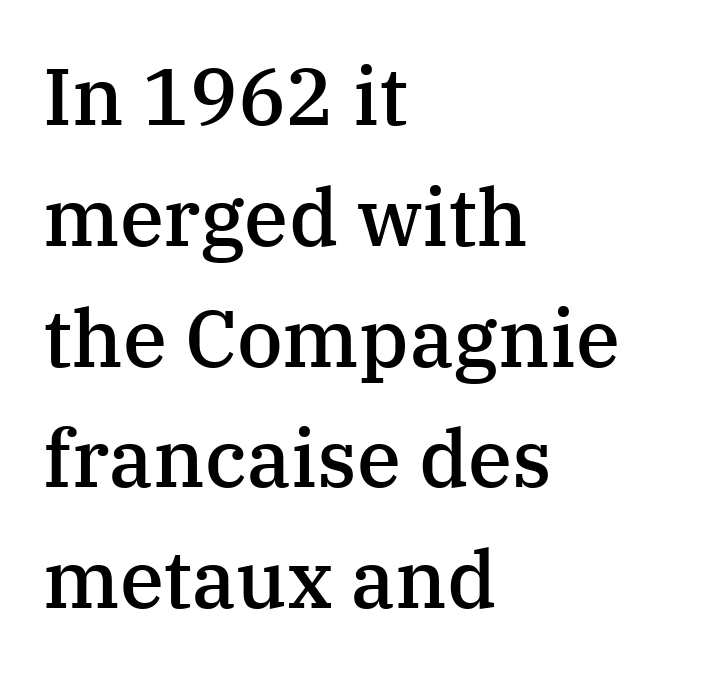
The image shows 80 px semibold serif type, upright; set left-aligned, normal line spacing (1.51x), normal letter spacing, not underlined; medium stroke contrast and a medium x-height.
